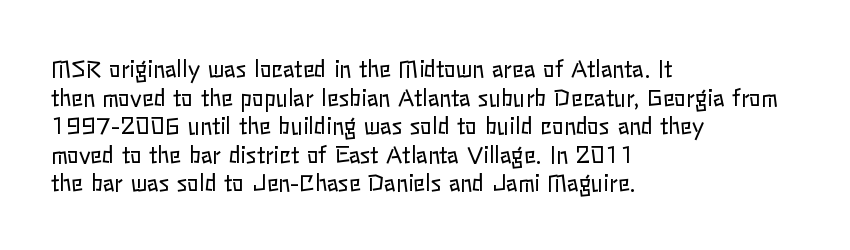
{"italic": "no", "bold": "no", "underline": "no", "align": "left", "line_spacing": "normal", "line_spacing_ratio": 1.3, "letter_spacing": "normal", "letter_spacing_em": 0.0, "glyph_px": 22}
